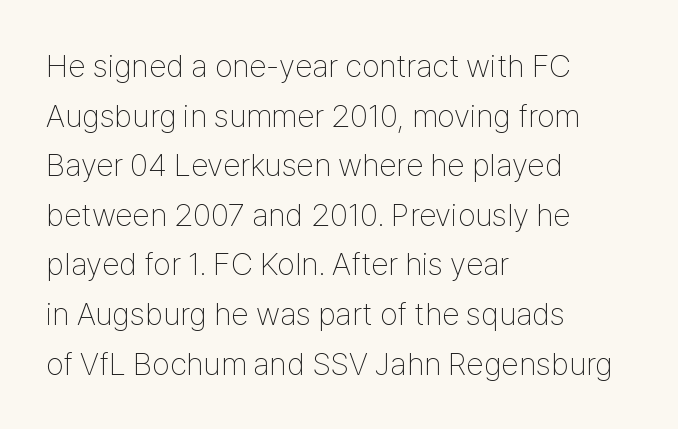
Q: Is the text bold? A: No.
Q: Is the text italic (slanted)? A: No, it is upright.
Q: Is the typeface a serif or a sans-serif typeface? A: Sans-serif.
Q: Is the text underlined? A: No.
Q: How is the paragraph aligned? A: Left-aligned.
Q: Is the spacing between letters normal or unusually wide? A: Normal.
Q: Is the spacing between lines tight, normal or loose? A: Normal.
Q: Width (condensed, normal, or wide)? A: Condensed.
Q: Stroke contrast? A: Low.
Q: x-height? A: Medium.
Q: Monospaced? A: No.
